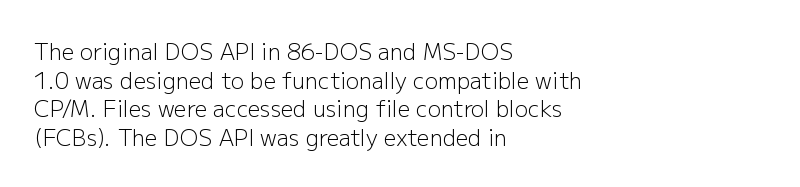
{"italic": "no", "bold": "no", "underline": "no", "align": "left", "line_spacing": "normal", "line_spacing_ratio": 1.3, "letter_spacing": "normal", "letter_spacing_em": 0.0, "glyph_px": 22}
